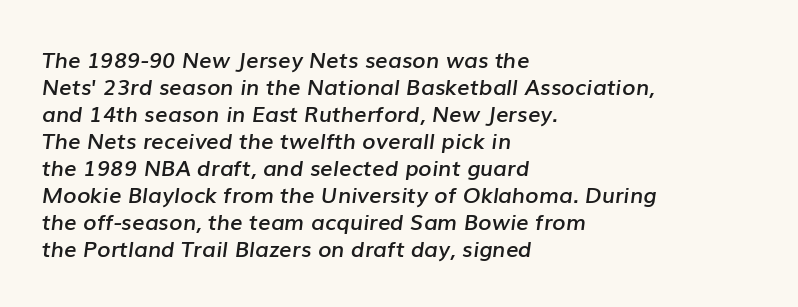
{"italic": "yes", "lean": "right", "slant_degrees": 7, "bold": "semi", "underline": "no", "align": "left", "line_spacing_ratio": 1.23, "letter_spacing": "normal", "letter_spacing_em": 0.0, "glyph_px": 22}
